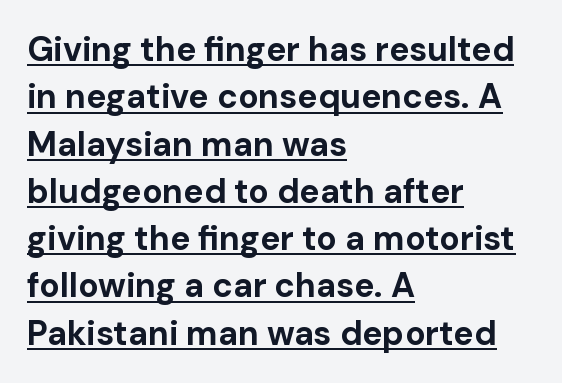
What's the leading like? Ordinary, nothing unusual. The characters look thick and weighty, a clear bold. Is this a fixed-width face? No — the glyphs have proportional, varying widths. Is the block centered? No — it sits flush against the left margin.
